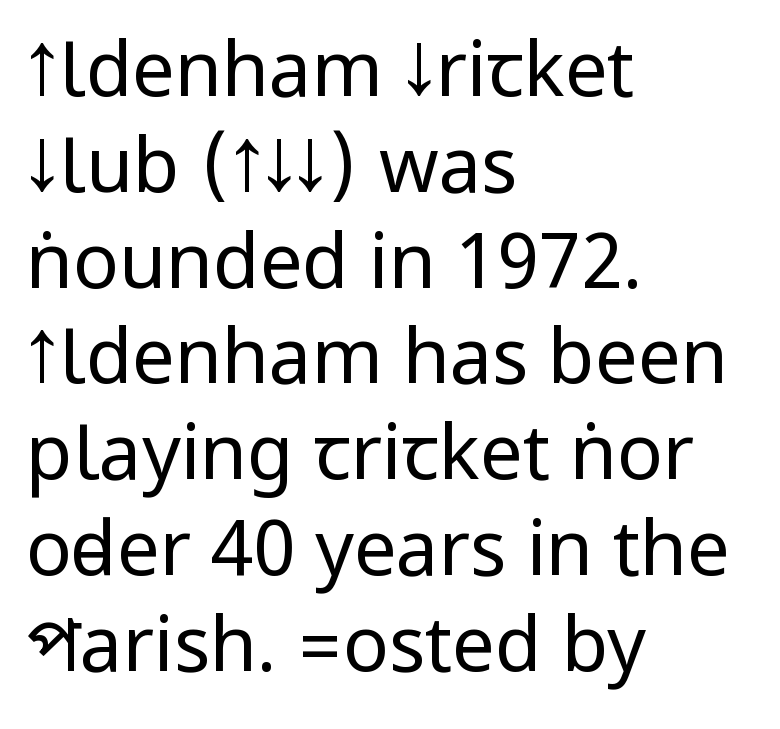
{"serif": "no", "italic": "no", "bold": "no", "weight": "regular", "width": "condensed", "stroke_contrast": "low", "underline": "no", "align": "left", "line_spacing": "normal", "line_spacing_ratio": 1.26, "letter_spacing": "normal", "letter_spacing_em": 0.0, "glyph_px": 76}
